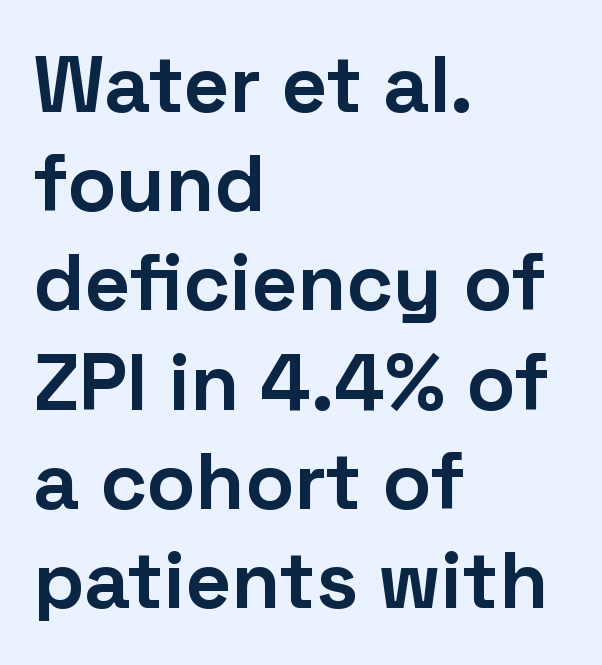
{"serif": "no", "italic": "no", "bold": "yes", "weight": "bold", "width": "normal", "stroke_contrast": "low", "x_height": "medium", "monospaced": "no", "underline": "no", "align": "left", "line_spacing_ratio": 1.24, "letter_spacing": "normal", "letter_spacing_em": 0.0, "glyph_px": 80}
